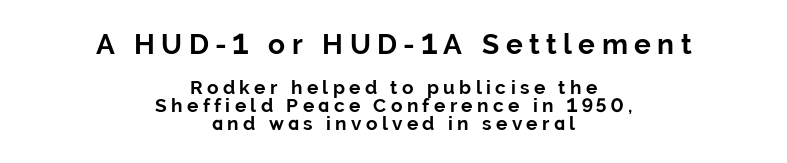
{"serif": "no", "italic": "no", "bold": "yes", "weight": "bold", "width": "normal", "stroke_contrast": "low", "x_height": "medium", "monospaced": "no", "underline": "no", "align": "center", "line_spacing": "tight", "line_spacing_ratio": 0.95, "letter_spacing": "wide", "letter_spacing_em": 0.23, "larger_block": "first", "size_ratio": 1.47, "glyph_px": 28}
